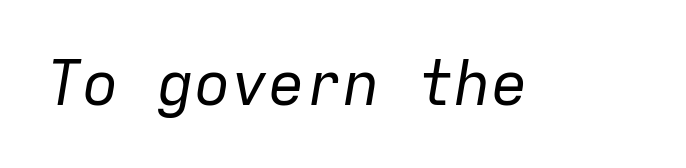
The image shows 62 px regular-weight type, italic (leaning right), monospaced; set normal letter spacing, not underlined; low stroke contrast and a medium x-height.
